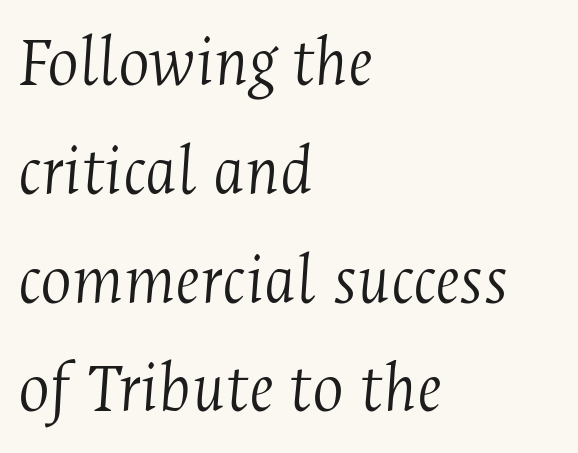
Q: Is the text bold? A: No.
Q: Is the text italic (slanted)? A: Yes, it leans right by about 4 degrees.
Q: Is the typeface a serif or a sans-serif typeface? A: Serif.
Q: Is the text underlined? A: No.
Q: How is the paragraph aligned? A: Left-aligned.
Q: Is the spacing between letters normal or unusually wide? A: Normal.
Q: Is the spacing between lines tight, normal or loose? A: Normal.
Q: Width (condensed, normal, or wide)? A: Condensed.
Q: Stroke contrast? A: Medium.
Q: x-height? A: Medium.
Q: Monospaced? A: No.
